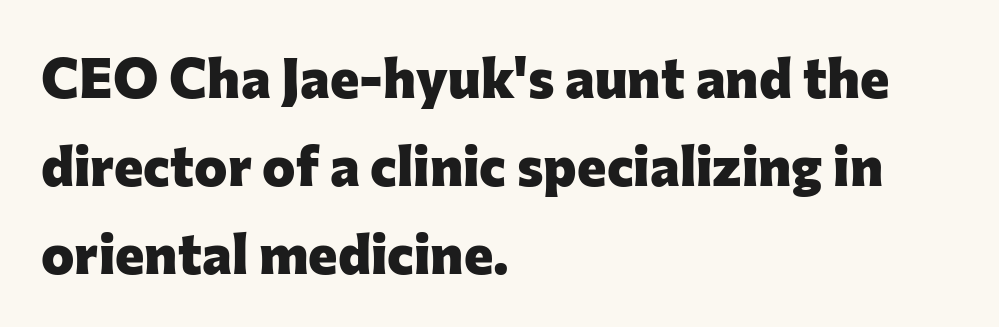
Q: Is the text bold? A: Yes.
Q: Is the text italic (slanted)? A: No, it is upright.
Q: Is the typeface a serif or a sans-serif typeface? A: Sans-serif.
Q: Is the text underlined? A: No.
Q: How is the paragraph aligned? A: Left-aligned.
Q: Is the spacing between letters normal or unusually wide? A: Normal.
Q: Is the spacing between lines tight, normal or loose? A: Normal.
Q: Width (condensed, normal, or wide)? A: Normal.
Q: Stroke contrast? A: Low.
Q: x-height? A: Medium.
Q: Monospaced? A: No.
